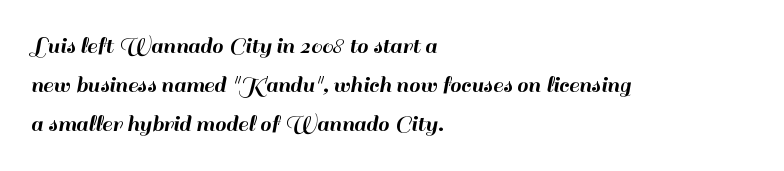
The image shows 25 px text type; set left-aligned, normal line spacing (1.57x), normal letter spacing, not underlined.
